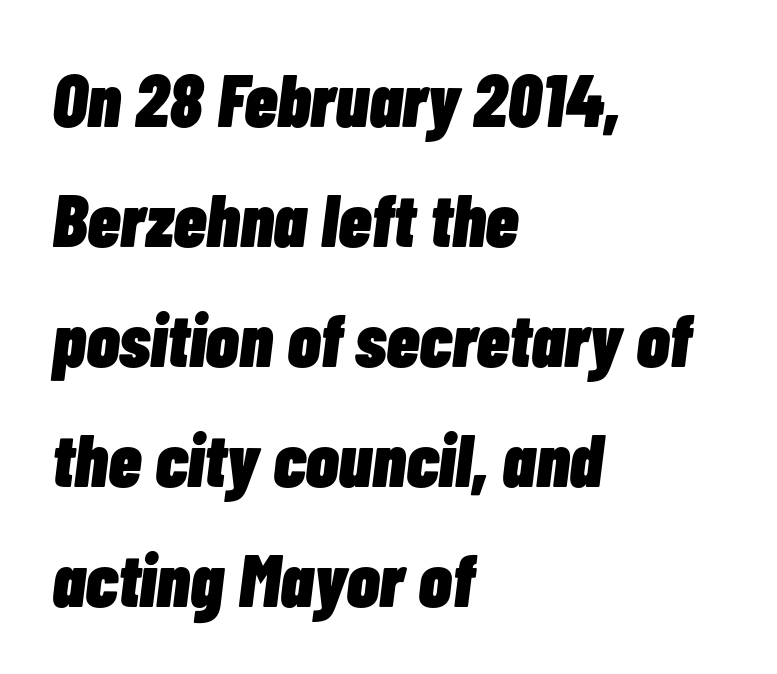
The rendering uses a bold face; every stroke is thick and dark. The baseline area is clear. The rendering keeps characters at their native spacing. Is there much room between lines? A standard amount, neither cramped nor airy.
